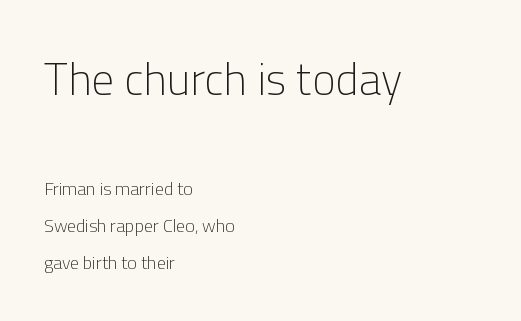
A typesetter would call this leading open, well beyond the default. Type size steps down from the first block to the second. A roman cut, with each character standing at attention. The face used here is proportionally spaced, like ordinary book or web type. The glyphs are unaccompanied by any horizontal stroke below them. Nothing unusual about the tracking: characters are spaced as the font intends.
